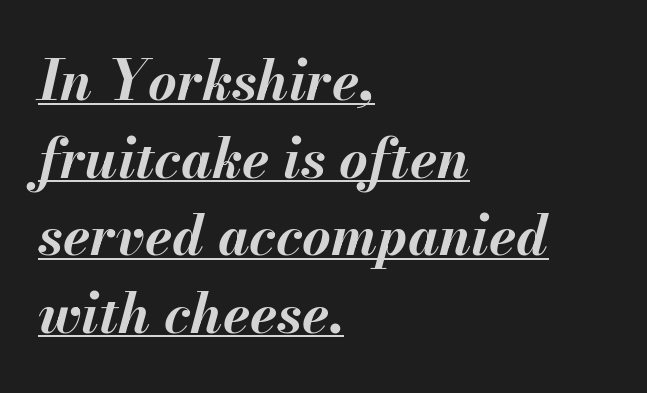
Quick note: italic. A baseline rule has been typeset under these characters. The letters advance in unequal steps, a hallmark of proportional type. You could call the tracking neutral — neither tight nor loose. Left-aligned paragraph, ragged on the right.
